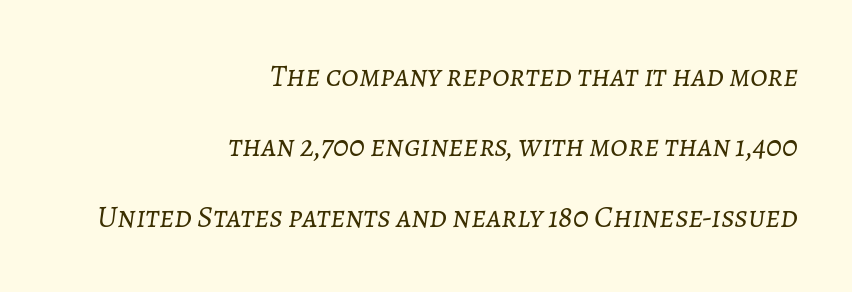
The image shows 31 px light type, italic (leaning right); set right-aligned, loose line spacing (2.27x), normal letter spacing, not underlined; low stroke contrast and a medium x-height.
